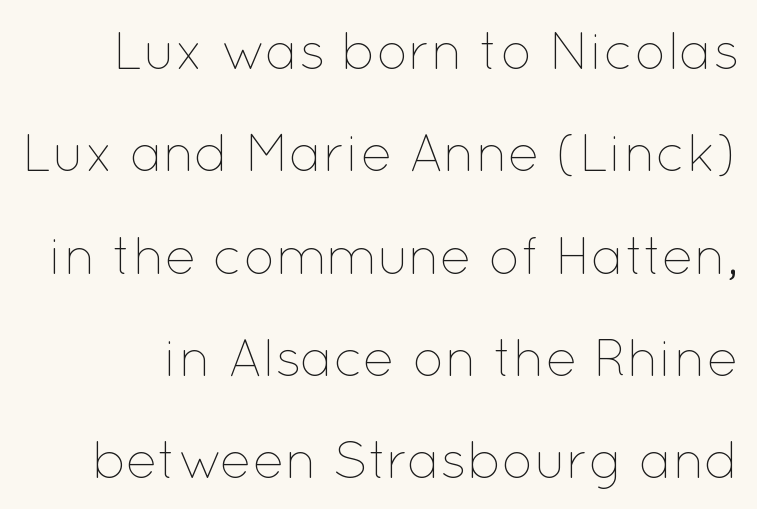
{"italic": "no", "bold": "no", "weight": "thin", "width": "normal", "stroke_contrast": "low", "x_height": "medium", "monospaced": "no", "underline": "no", "line_spacing": "loose", "line_spacing_ratio": 1.93, "letter_spacing": "normal", "letter_spacing_em": 0.0, "glyph_px": 53}
